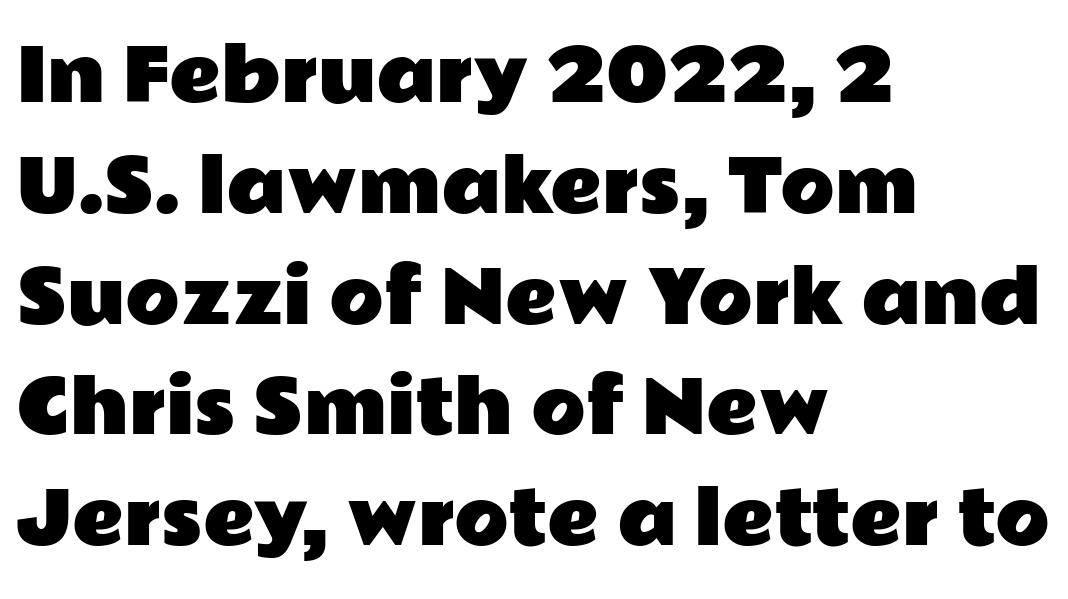
{"serif": "no", "italic": "no", "width": "wide", "stroke_contrast": "low", "x_height": "medium", "monospaced": "no", "underline": "no", "align": "left", "line_spacing": "normal", "line_spacing_ratio": 1.56, "letter_spacing": "normal", "letter_spacing_em": 0.0, "glyph_px": 71}
